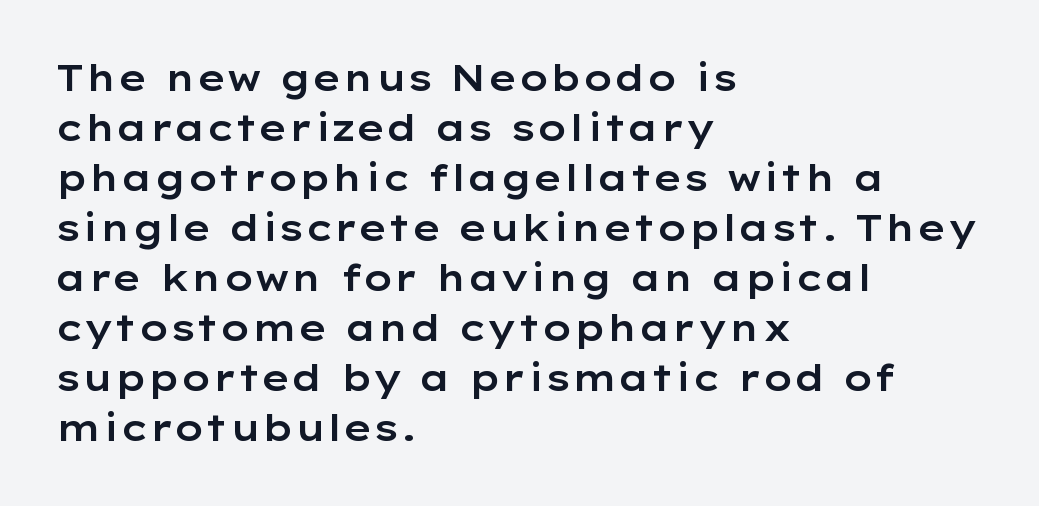
{"serif": "no", "italic": "no", "width": "wide", "stroke_contrast": "low", "x_height": "medium", "monospaced": "no", "underline": "no", "align": "left", "line_spacing": "normal", "line_spacing_ratio": 1.39, "letter_spacing": "normal", "letter_spacing_em": 0.0, "glyph_px": 36}
